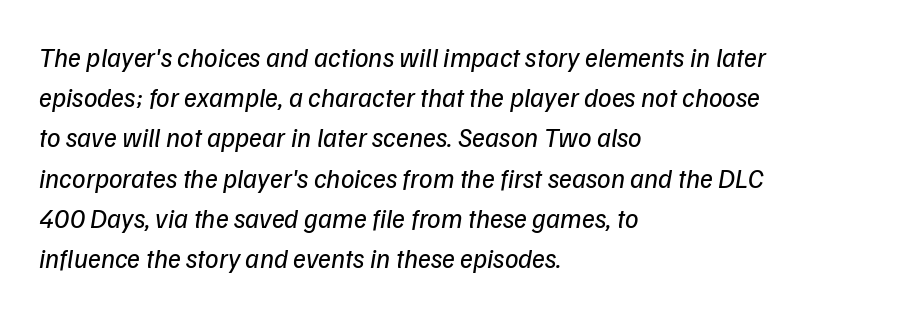
Q: Is the text bold? A: No.
Q: Is the text underlined? A: No.
Q: How is the paragraph aligned? A: Left-aligned.
Q: Is the spacing between letters normal or unusually wide? A: Normal.
Q: Is the spacing between lines tight, normal or loose? A: Normal.
